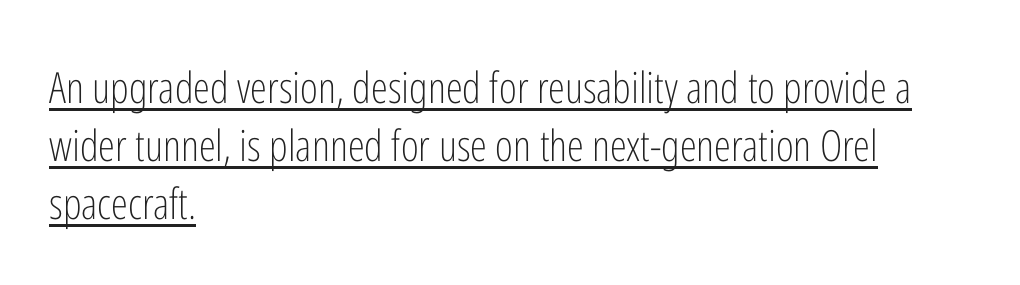
{"serif": "no", "italic": "no", "bold": "no", "weight": "light", "width": "condensed", "stroke_contrast": "low", "x_height": "medium", "monospaced": "no", "underline": "yes", "align": "left", "line_spacing": "normal", "line_spacing_ratio": 1.35, "letter_spacing": "normal", "letter_spacing_em": 0.0, "glyph_px": 43}
